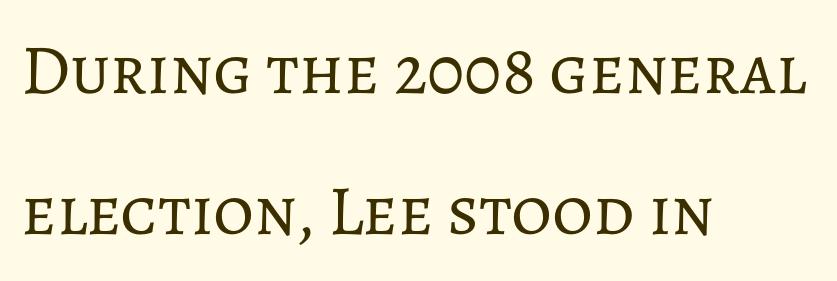
{"italic": "no", "bold": "no", "weight": "regular", "width": "normal", "stroke_contrast": "low", "x_height": "medium", "monospaced": "no", "underline": "no", "align": "left", "line_spacing": "loose", "line_spacing_ratio": 2.02, "letter_spacing": "normal", "letter_spacing_em": 0.0, "glyph_px": 70}
